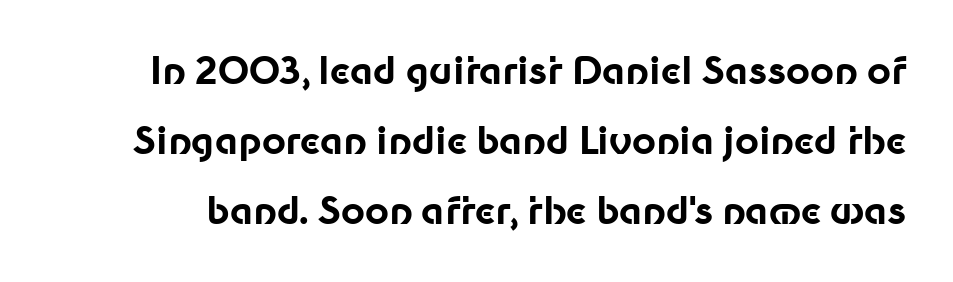
Serifs: no, the terminals of the letterforms are clean. Is this a fixed-width face? No — the glyphs have proportional, varying widths. Look at the tracking — it's just the regular setting, nothing added. The characters look thick and weighty, a clear bold.
